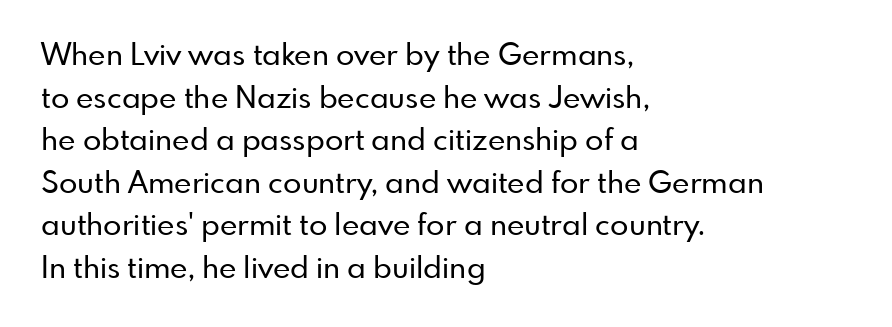
Leftover space on each line is placed entirely after the last word. Designer's note — italics off, roman on. Looks like regular typesetting: each glyph gets only the width it needs. A typesetter would label this face a sans.
